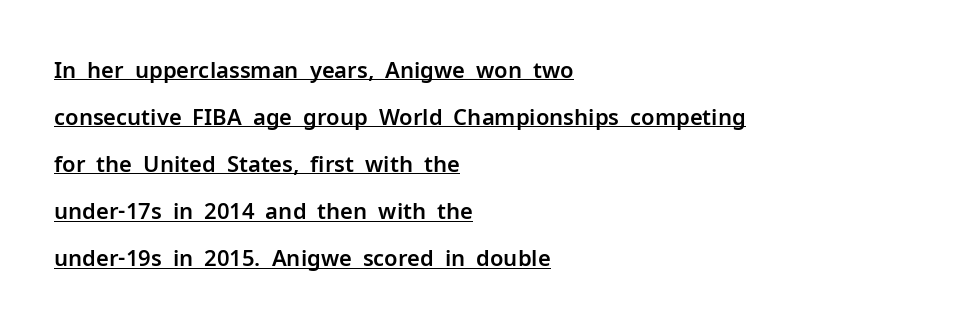
Q: Is the text italic (slanted)? A: No, it is upright.
Q: Is the text underlined? A: Yes.
Q: How is the paragraph aligned? A: Left-aligned.
Q: Is the spacing between letters normal or unusually wide? A: Normal.
Q: Is the spacing between lines tight, normal or loose? A: Loose.
